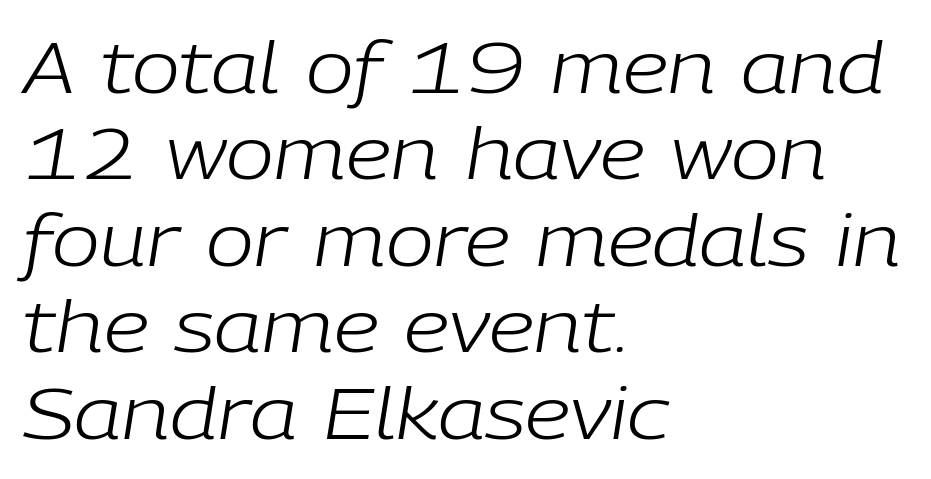
{"italic": "yes", "lean": "right", "slant_degrees": 9, "bold": "no", "weight": "light", "width": "normal", "stroke_contrast": "low", "x_height": "medium", "monospaced": "no", "underline": "no", "align": "left", "line_spacing_ratio": 1.2, "letter_spacing": "normal", "letter_spacing_em": 0.0, "glyph_px": 72}
